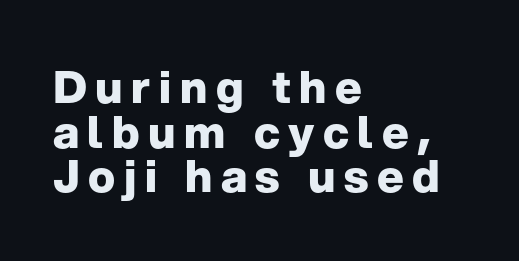
Q: Is the text bold? A: Yes.
Q: Is the text italic (slanted)? A: No, it is upright.
Q: Is the typeface a serif or a sans-serif typeface? A: Sans-serif.
Q: Is the text underlined? A: No.
Q: How is the paragraph aligned? A: Left-aligned.
Q: Is the spacing between lines tight, normal or loose? A: Tight.
Q: Width (condensed, normal, or wide)? A: Normal.
Q: Stroke contrast? A: Low.
Q: x-height? A: Medium.
Q: Monospaced? A: No.
